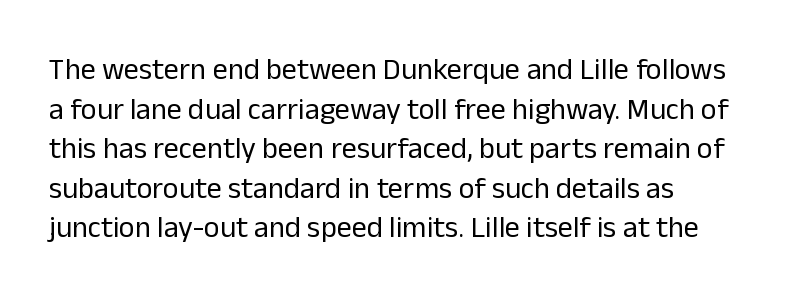
{"serif": "no", "italic": "no", "bold": "no", "weight": "regular", "width": "normal", "stroke_contrast": "low", "x_height": "medium", "monospaced": "no", "underline": "no", "align": "left", "line_spacing": "normal", "line_spacing_ratio": 1.32, "letter_spacing": "normal", "letter_spacing_em": 0.0, "glyph_px": 30}
